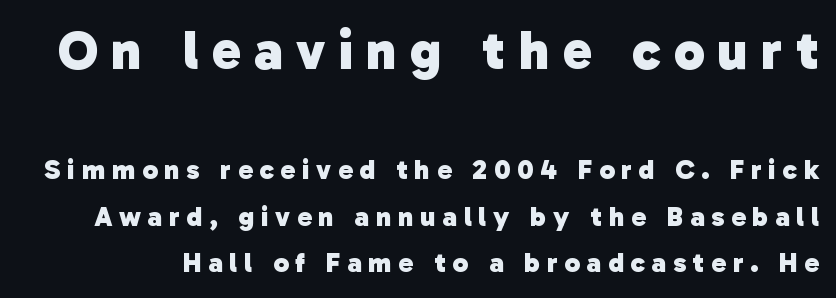
On the weight axis this lands at bold, roughly 700. Top chunk: large. Bottom chunk: small. These lines are rendered in a variable-pitch font. Honestly, the letter spacing is so wide it's the main thing you notice. Typographically, this falls in the sans-serif category. Just letters on the line, the space beneath them empty.
